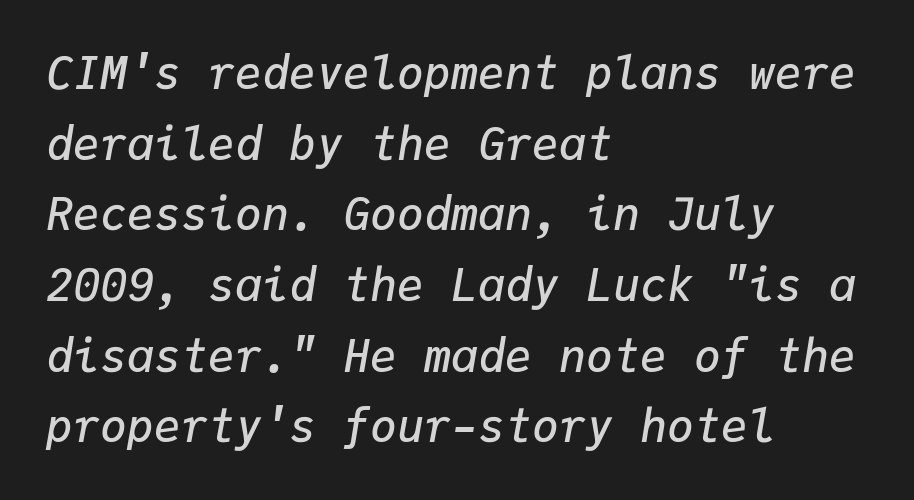
Q: Is the text bold? A: Semi-bold.
Q: Is the text italic (slanted)? A: Yes, it leans right by about 9 degrees.
Q: Is the text underlined? A: No.
Q: How is the paragraph aligned? A: Left-aligned.
Q: Is the spacing between letters normal or unusually wide? A: Normal.
Q: Is the spacing between lines tight, normal or loose? A: Normal.
Q: Width (condensed, normal, or wide)? A: Normal.
Q: Stroke contrast? A: Low.
Q: x-height? A: Medium.
Q: Monospaced? A: Yes.
